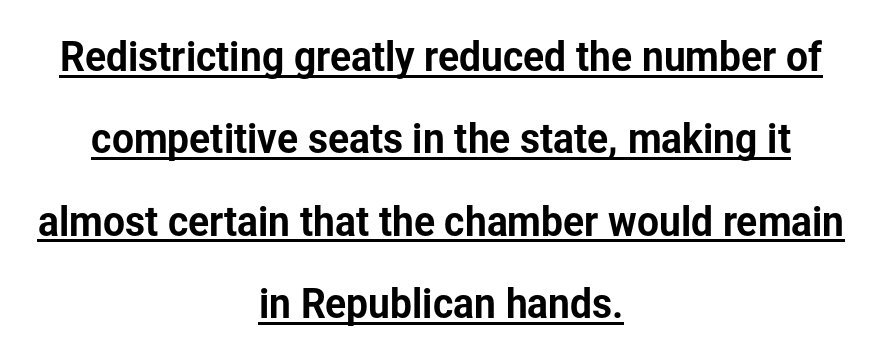
Between one letter and the next there's only the usual sliver of space. Line starts and ends both wander, symmetrically. The specimen includes a rule beneath the text block's lines. I'd call this a sans setting — the letters go barefoot.
